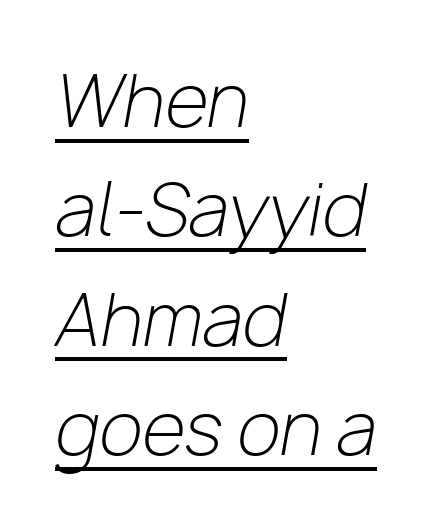
{"italic": "yes", "lean": "right", "slant_degrees": 10, "bold": "no", "weight": "light", "width": "normal", "stroke_contrast": "low", "x_height": "medium", "monospaced": "no", "underline": "yes", "align": "left", "line_spacing": "normal", "line_spacing_ratio": 1.54, "letter_spacing": "normal", "letter_spacing_em": 0.0, "glyph_px": 71}
